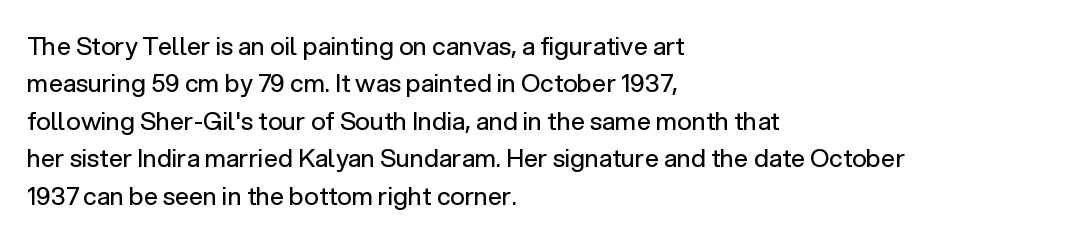
The image shows 25 px text type, upright; set left-aligned, normal line spacing (1.5x), normal letter spacing, not underlined.
